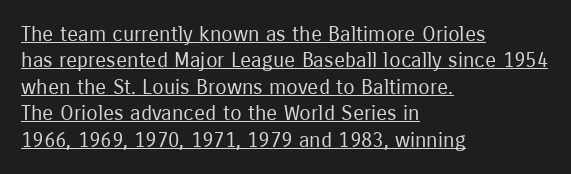
This sample is left-justified, so line endings fall wherever the words run out. How would I describe the line gaps? Plain and ordinary. A typesetter would call this zero additional tracking. Italic? Not at all — the glyphs are vertical. Heft: none added — not bold. Honestly, the underline is the first thing you notice here.
